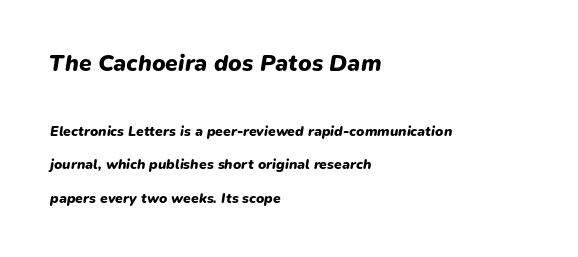
Tracking here is standard; glyphs follow each other at the usual distance. Caption: upper text group enlarged, lower text group reduced. Observe the lean: these are italic letterforms. The designer dialed line spacing up above the default.
